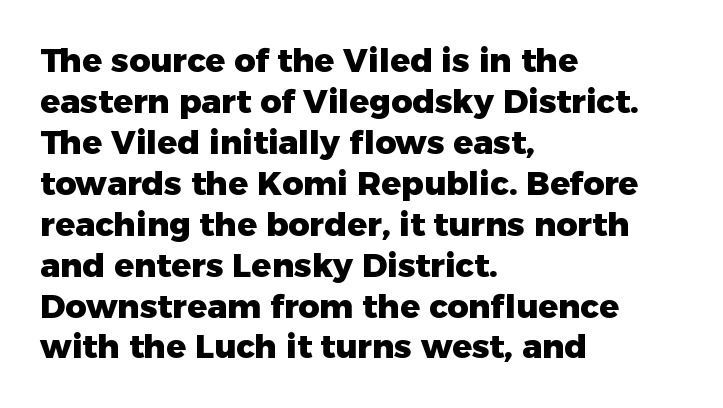
This sample has the flowing, uneven cadence of proportional lettering. Descenders hang freely into open space. Check where the strokes stop: nothing finishes them off — pure sans. Look at the tracking — it's just the regular setting, nothing added.
